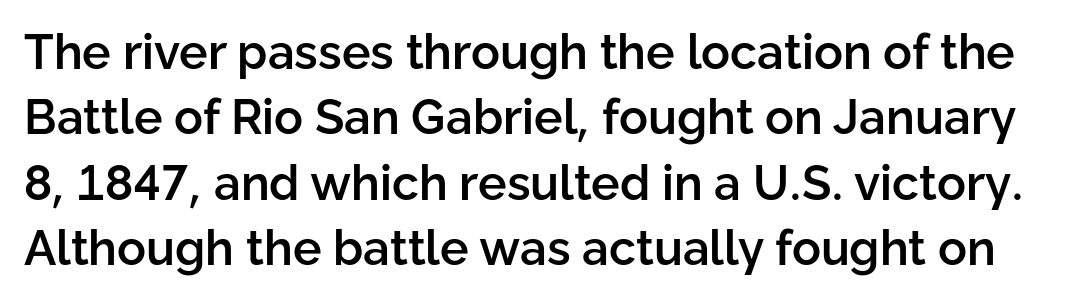
{"serif": "no", "italic": "no", "bold": "semi", "weight": "semibold", "width": "normal", "stroke_contrast": "low", "x_height": "medium", "monospaced": "no", "underline": "no", "line_spacing": "normal", "line_spacing_ratio": 1.36, "letter_spacing": "normal", "letter_spacing_em": 0.0, "glyph_px": 48}
